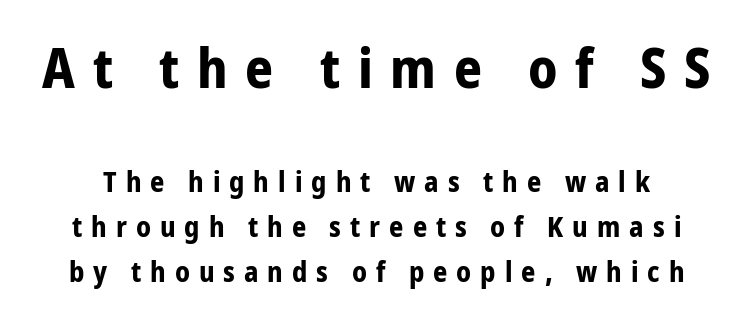
{"serif": "no", "italic": "no", "bold": "yes", "weight": "bold", "width": "condensed", "stroke_contrast": "low", "x_height": "medium", "monospaced": "no", "underline": "no", "line_spacing": "normal", "line_spacing_ratio": 1.61, "letter_spacing": "wide", "letter_spacing_em": 0.32, "larger_block": "first", "size_ratio": 1.96, "glyph_px": 55}
